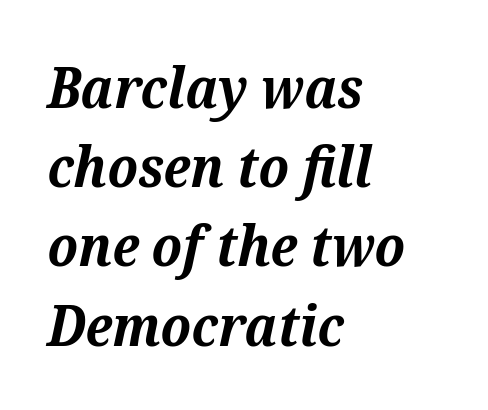
Leading: standard. Font category for this specimen: serif. The space beneath each line is pristine and unruled. Characters follow at the spacing the type designer built in. One-word summary of the alignment: left.
